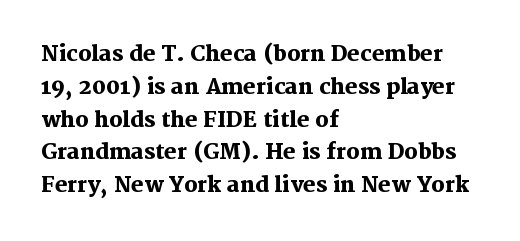
The image shows 21 px bold type, upright; set left-aligned, normal line spacing (1.56x), normal letter spacing, not underlined.
